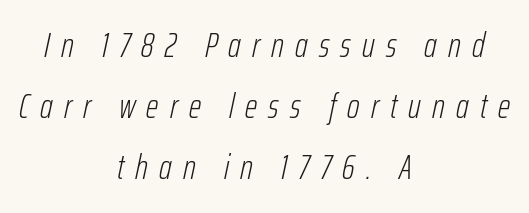
Letters rest on an invisible, unmarked baseline. This is not heavy type; no bold has been used. Both edges are ragged and mirror each other, which tells us the setting is centered. The typography opts for an oblique posture over an upright one. The face used here is rendered with a markedly widened letterfit. Note the varied advance widths — an 'i' is clearly narrower than an 'm'.
